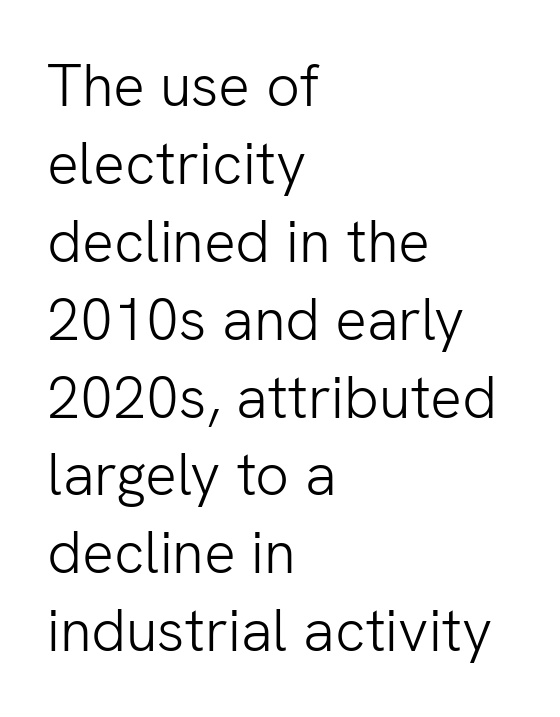
The image shows 59 px light sans-serif type, upright; set left-aligned, normal line spacing (1.32x), normal letter spacing, not underlined; low stroke contrast and a medium x-height.
